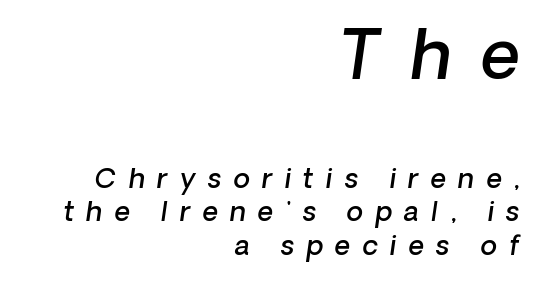
Q: Is the text bold? A: Semi-bold.
Q: Is the typeface a serif or a sans-serif typeface? A: Sans-serif.
Q: Is the text underlined? A: No.
Q: How is the paragraph aligned? A: Right-aligned.
Q: Is the spacing between letters normal or unusually wide? A: Unusually wide.
Q: Which block of text is set in a larger size, the first (top) or the second (bottom)? A: The first (top) one.
Q: Width (condensed, normal, or wide)? A: Normal.
Q: Stroke contrast? A: Low.
Q: x-height? A: Medium.
Q: Monospaced? A: No.
